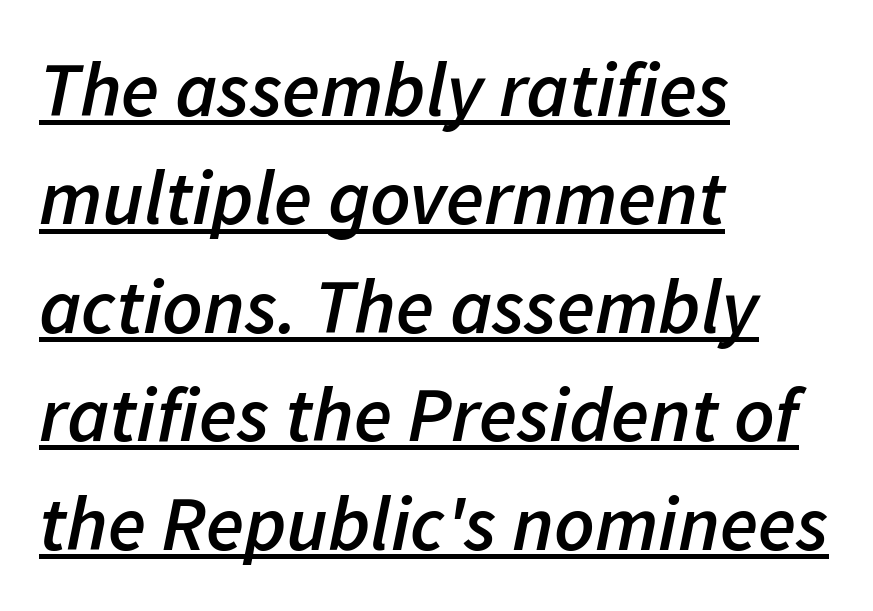
The image shows 78 px semibold type, italic (leaning right); set left-aligned, normal line spacing (1.39x), normal letter spacing, underlined; low stroke contrast and a medium x-height.
